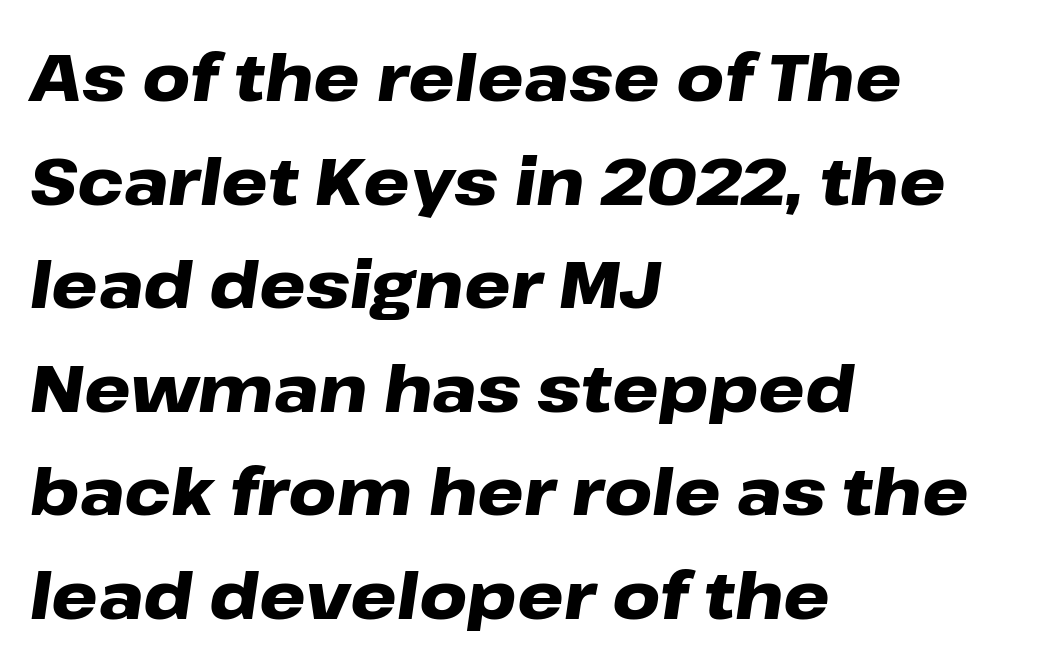
This is oblique type, the kind used for emphasis or titles. Spacing verdict: proportional, widths tailored to each character. Is the block centered? No — it sits flush against the left margin. The glyphs have the mass of a bold cut.
